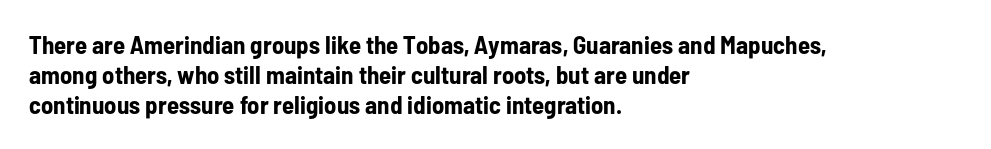
{"italic": "no", "bold": "yes", "underline": "no", "align": "left", "line_spacing_ratio": 1.21, "letter_spacing": "normal", "letter_spacing_em": 0.0, "glyph_px": 25}
